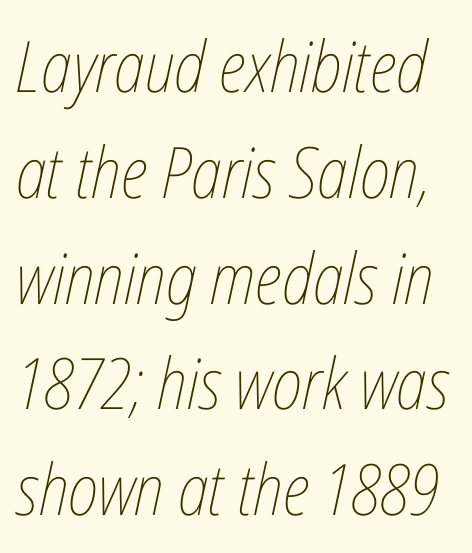
{"italic": "yes", "lean": "right", "slant_degrees": 12, "bold": "no", "weight": "thin", "width": "condensed", "stroke_contrast": "low", "x_height": "medium", "monospaced": "no", "underline": "no", "line_spacing": "normal", "line_spacing_ratio": 1.49, "letter_spacing": "normal", "letter_spacing_em": 0.0, "glyph_px": 71}
